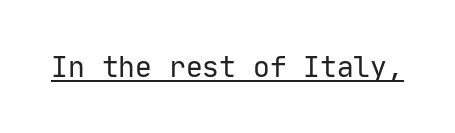
Typographically, this falls in the sans-serif category. This is underlined copy, the kind a proofreader might mark for attention. Here the designer chose a console-style face with uniform glyph widths. Style check: upright.
